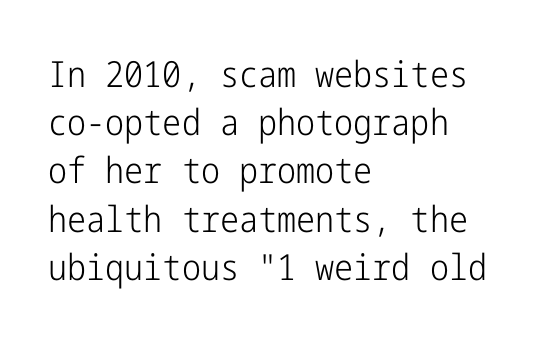
{"serif": "no", "italic": "no", "bold": "no", "weight": "light", "width": "condensed", "stroke_contrast": "low", "x_height": "medium", "underline": "no", "align": "left", "line_spacing": "normal", "line_spacing_ratio": 1.34, "letter_spacing": "normal", "letter_spacing_em": 0.0, "glyph_px": 36}
